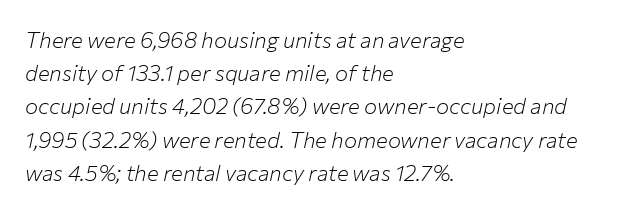
Q: Is the text bold? A: No.
Q: Is the text italic (slanted)? A: Yes, it leans right by about 12 degrees.
Q: Is the text underlined? A: No.
Q: How is the paragraph aligned? A: Left-aligned.
Q: Is the spacing between letters normal or unusually wide? A: Normal.
Q: Is the spacing between lines tight, normal or loose? A: Normal.
